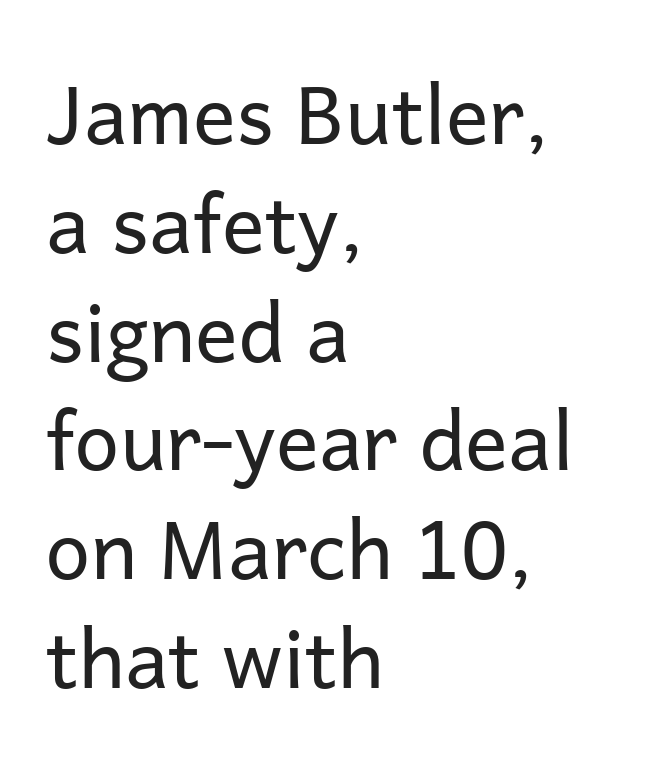
The image shows 80 px regular-weight sans-serif type, upright; set left-aligned, normal line spacing (1.36x), normal letter spacing, not underlined; low stroke contrast and a medium x-height.
